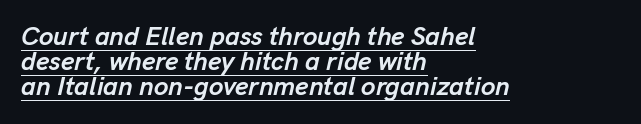
The image shows 26 px bold type, italic (leaning right); set left-aligned, tight line spacing (0.96x), normal letter spacing, underlined.
